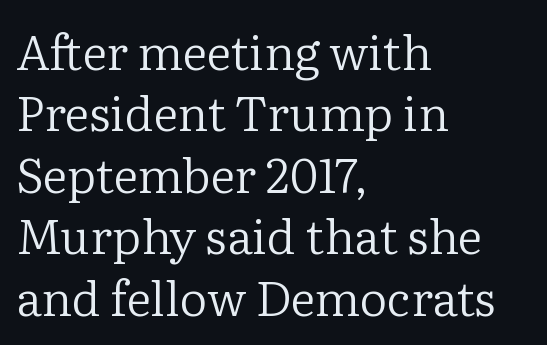
Q: Is the text bold? A: No.
Q: Is the text italic (slanted)? A: No, it is upright.
Q: Is the typeface a serif or a sans-serif typeface? A: Serif.
Q: Is the text underlined? A: No.
Q: How is the paragraph aligned? A: Left-aligned.
Q: Is the spacing between letters normal or unusually wide? A: Normal.
Q: Is the spacing between lines tight, normal or loose? A: Normal.
Q: Width (condensed, normal, or wide)? A: Normal.
Q: Stroke contrast? A: Low.
Q: x-height? A: Medium.
Q: Monospaced? A: No.
